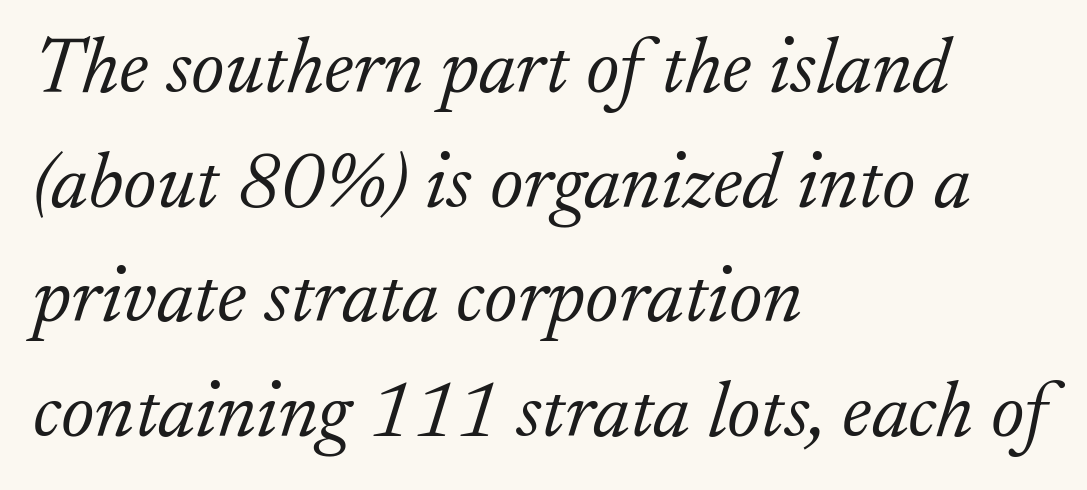
Vertical stems look standard width or narrower in stroke. Words appear dense and cohesive because spacing is normal. Honestly, the row spacing looks completely unremarkable. Visually the block forms a straight wall on the left and a jagged coastline on the right. Proportional: the letters do not fall into vertical columns.
